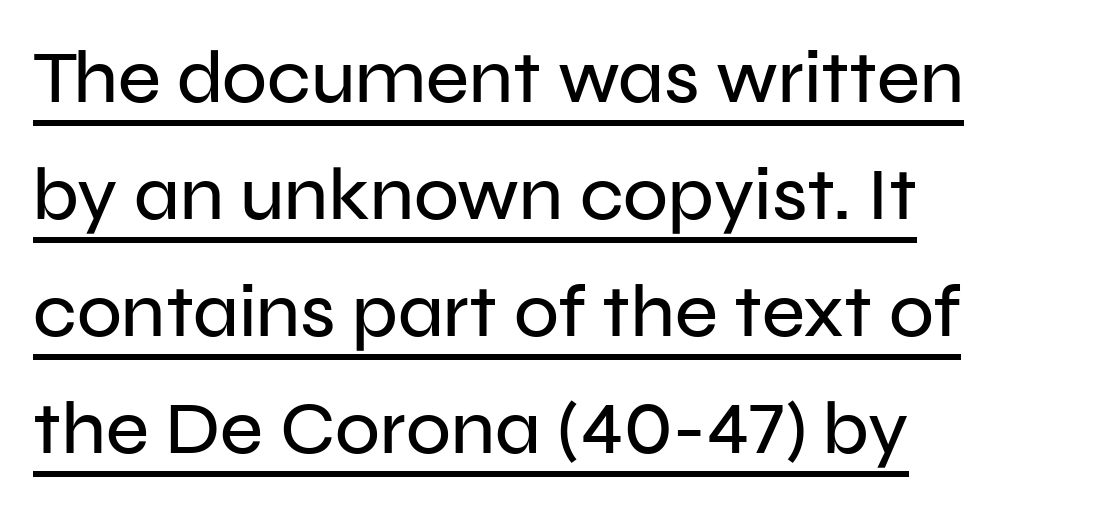
{"serif": "no", "italic": "no", "width": "normal", "stroke_contrast": "low", "x_height": "medium", "monospaced": "no", "underline": "yes", "align": "left", "line_spacing": "normal", "line_spacing_ratio": 1.58, "letter_spacing": "normal", "letter_spacing_em": 0.0, "glyph_px": 74}
